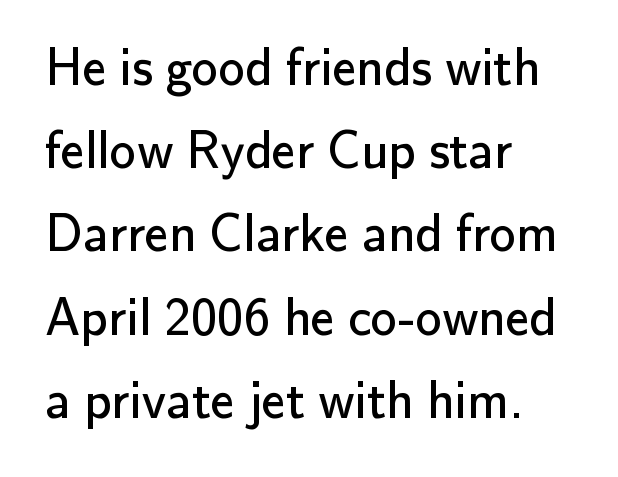
The letters stand upright; this is a roman face. The letterforms sit shoulder to shoulder at normal distance. The letters look calm and open, with moderate or lighter stems. The passage shown stacks its lines at a standard gap.
